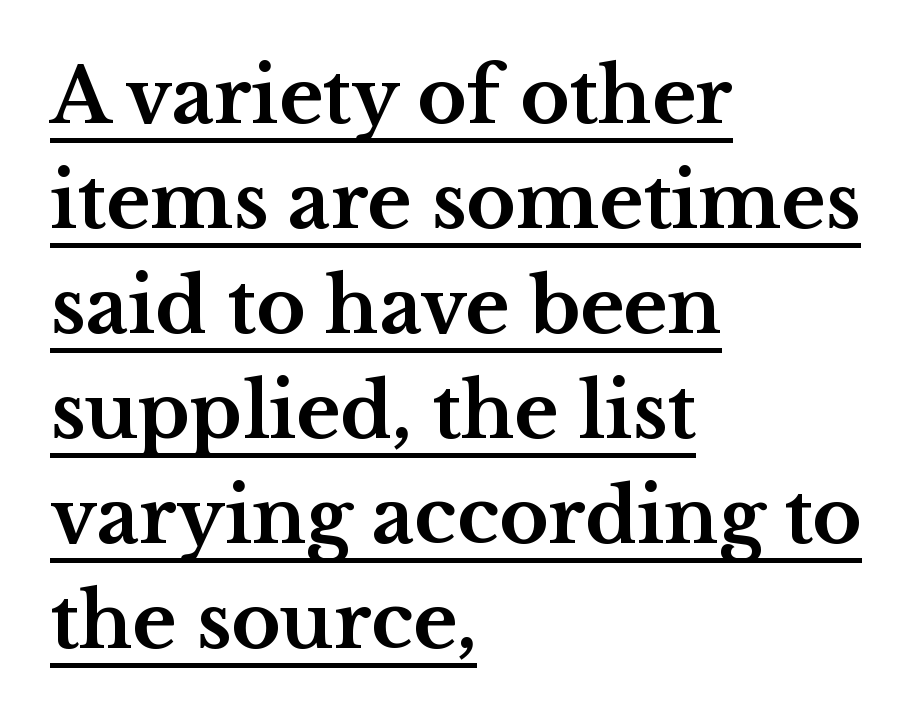
{"serif": "yes", "italic": "no", "bold": "yes", "weight": "bold", "width": "wide", "stroke_contrast": "medium", "x_height": "medium", "monospaced": "no", "underline": "yes", "align": "left", "line_spacing": "normal", "line_spacing_ratio": 1.4, "letter_spacing": "normal", "letter_spacing_em": 0.0, "glyph_px": 75}
